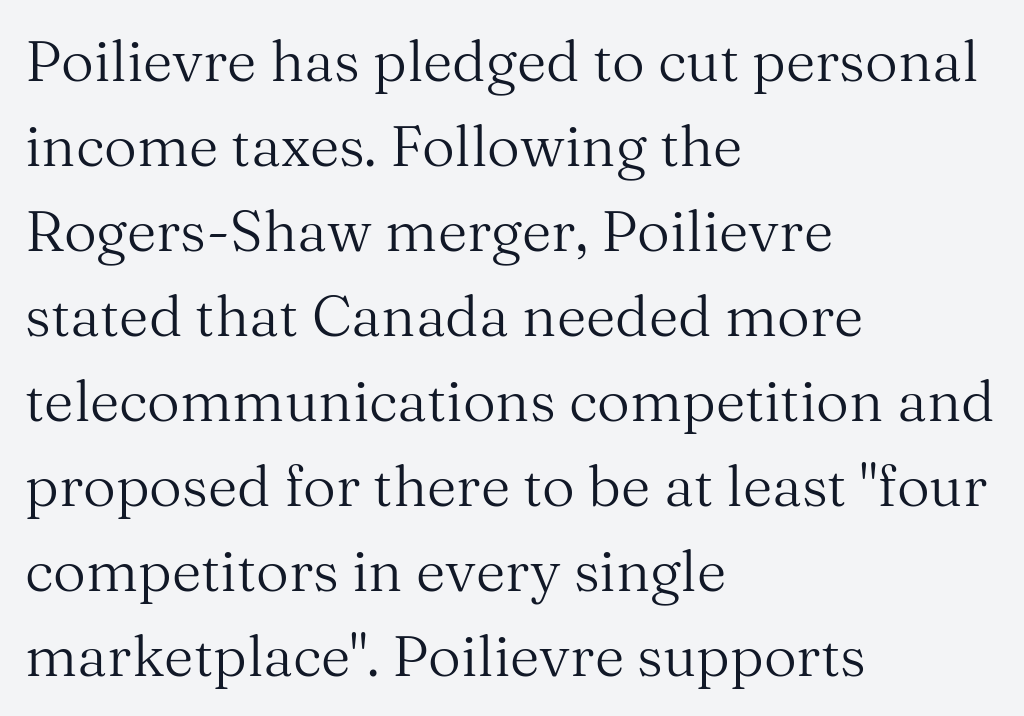
Q: Is the text bold? A: No.
Q: Is the text italic (slanted)? A: No, it is upright.
Q: Is the typeface a serif or a sans-serif typeface? A: Serif.
Q: Is the text underlined? A: No.
Q: How is the paragraph aligned? A: Left-aligned.
Q: Is the spacing between letters normal or unusually wide? A: Normal.
Q: Is the spacing between lines tight, normal or loose? A: Normal.
Q: Width (condensed, normal, or wide)? A: Normal.
Q: Stroke contrast? A: Medium.
Q: x-height? A: Medium.
Q: Monospaced? A: No.
